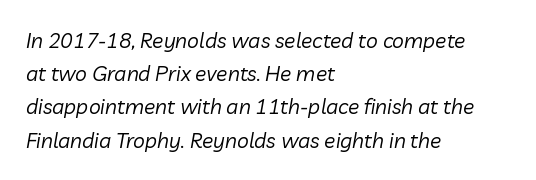
Q: Is the text bold? A: No.
Q: Is the text italic (slanted)? A: Yes, it leans right by about 10 degrees.
Q: Is the text underlined? A: No.
Q: How is the paragraph aligned? A: Left-aligned.
Q: Is the spacing between letters normal or unusually wide? A: Normal.
Q: Is the spacing between lines tight, normal or loose? A: Normal.
